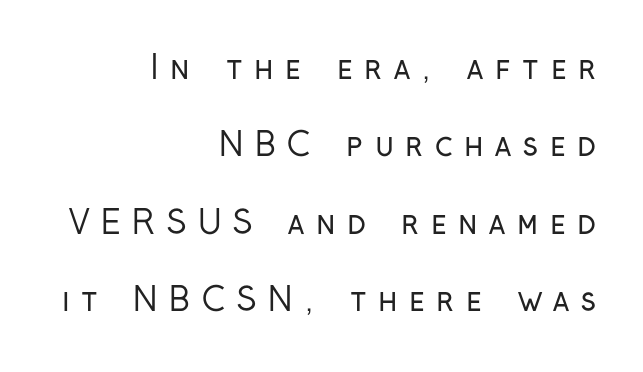
Q: Is the text bold? A: No.
Q: Is the text italic (slanted)? A: No, it is upright.
Q: Is the typeface a serif or a sans-serif typeface? A: Sans-serif.
Q: Is the text underlined? A: No.
Q: How is the paragraph aligned? A: Right-aligned.
Q: Is the spacing between letters normal or unusually wide? A: Unusually wide.
Q: Is the spacing between lines tight, normal or loose? A: Loose.
Q: Width (condensed, normal, or wide)? A: Condensed.
Q: Stroke contrast? A: Low.
Q: x-height? A: Medium.
Q: Monospaced? A: No.
